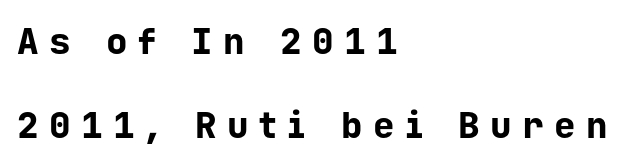
{"serif": "no", "italic": "no", "bold": "yes", "weight": "bold", "width": "normal", "stroke_contrast": "low", "x_height": "medium", "monospaced": "yes", "underline": "no", "align": "left", "line_spacing": "loose", "line_spacing_ratio": 2.32, "letter_spacing": "wide", "letter_spacing_em": 0.29, "glyph_px": 36}
